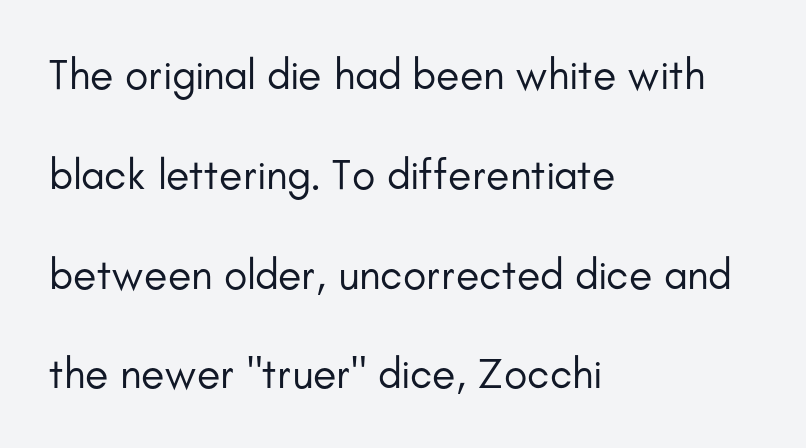
Q: Is the text bold? A: No.
Q: Is the text italic (slanted)? A: No, it is upright.
Q: Is the typeface a serif or a sans-serif typeface? A: Sans-serif.
Q: Is the text underlined? A: No.
Q: How is the paragraph aligned? A: Left-aligned.
Q: Is the spacing between letters normal or unusually wide? A: Normal.
Q: Is the spacing between lines tight, normal or loose? A: Loose.
Q: Width (condensed, normal, or wide)? A: Normal.
Q: Stroke contrast? A: Low.
Q: x-height? A: Small.
Q: Monospaced? A: No.
